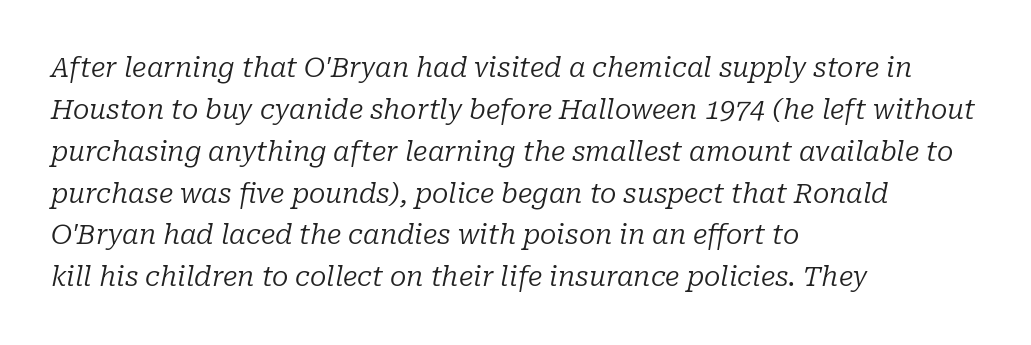
The image shows 27 px text type, italic (leaning right); set left-aligned, normal line spacing (1.55x), normal letter spacing, not underlined.
